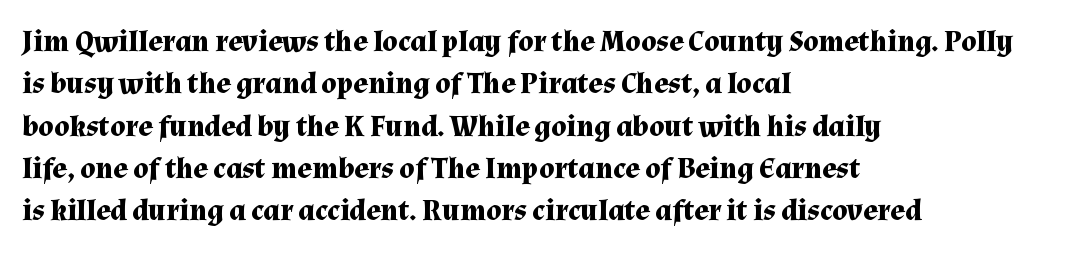
Q: Is the text bold? A: Yes.
Q: Is the text italic (slanted)? A: No, it is upright.
Q: Is the typeface a serif or a sans-serif typeface? A: Serif.
Q: Is the text underlined? A: No.
Q: How is the paragraph aligned? A: Left-aligned.
Q: Is the spacing between letters normal or unusually wide? A: Normal.
Q: Is the spacing between lines tight, normal or loose? A: Normal.
Q: Width (condensed, normal, or wide)? A: Normal.
Q: Stroke contrast? A: Medium.
Q: x-height? A: Medium.
Q: Monospaced? A: No.
